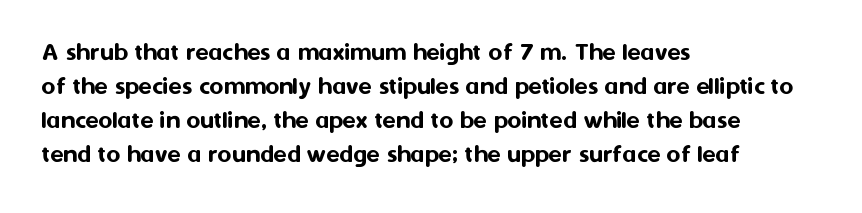
This sample uses plain, unmodified letter spacing. The setting favours the left margin, as ordinary paragraphs usually do. Does the lettering tilt? It doesn't — this is upright. Is there much room between lines? A standard amount, neither cramped nor airy.
